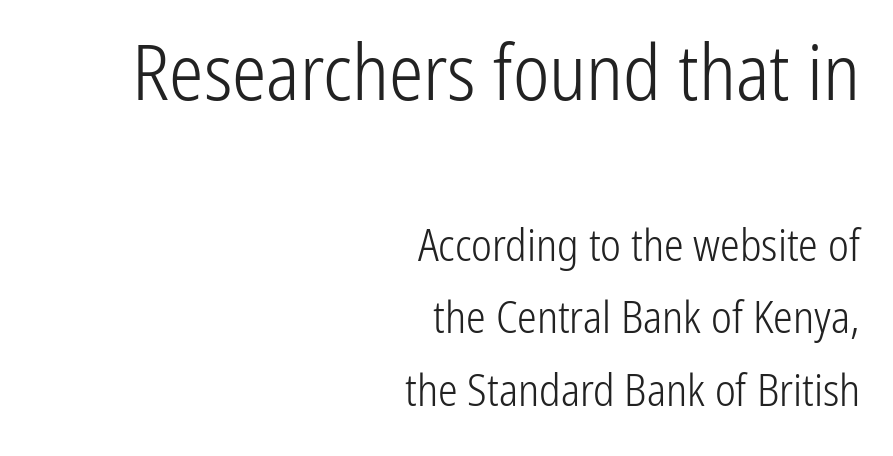
{"serif": "no", "italic": "no", "bold": "no", "weight": "light", "width": "condensed", "stroke_contrast": "low", "x_height": "medium", "monospaced": "no", "underline": "no", "align": "right", "line_spacing": "normal", "line_spacing_ratio": 1.65, "letter_spacing": "normal", "letter_spacing_em": 0.0, "larger_block": "first", "size_ratio": 1.75, "glyph_px": 77}
